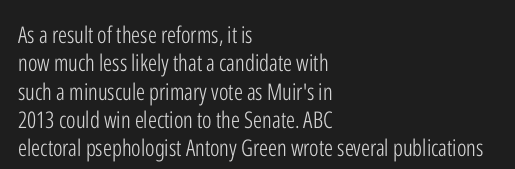
{"italic": "no", "bold": "no", "underline": "no", "align": "left", "line_spacing_ratio": 1.23, "letter_spacing": "normal", "letter_spacing_em": 0.0, "glyph_px": 23}
